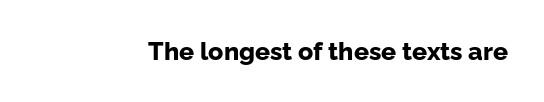
Underlining? Definitely not there. Strong, thick strokes mark this as bold type. This sample uses an upright cut, with every glyph sitting square on the baseline. A typesetter would call this zero additional tracking.
